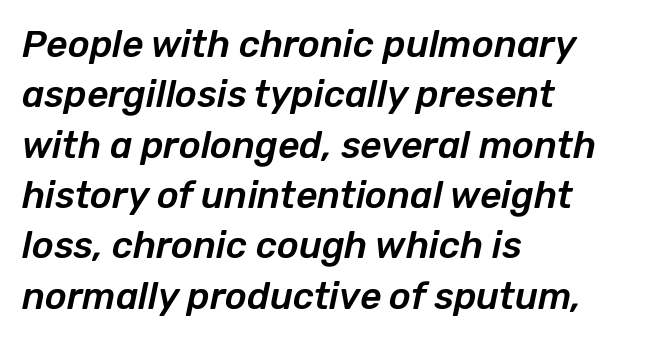
Q: Is the text italic (slanted)? A: Yes, it leans right by about 12 degrees.
Q: Is the text underlined? A: No.
Q: How is the paragraph aligned? A: Left-aligned.
Q: Is the spacing between letters normal or unusually wide? A: Normal.
Q: Is the spacing between lines tight, normal or loose? A: Normal.
Q: Width (condensed, normal, or wide)? A: Normal.
Q: Stroke contrast? A: Low.
Q: x-height? A: Medium.
Q: Monospaced? A: No.
